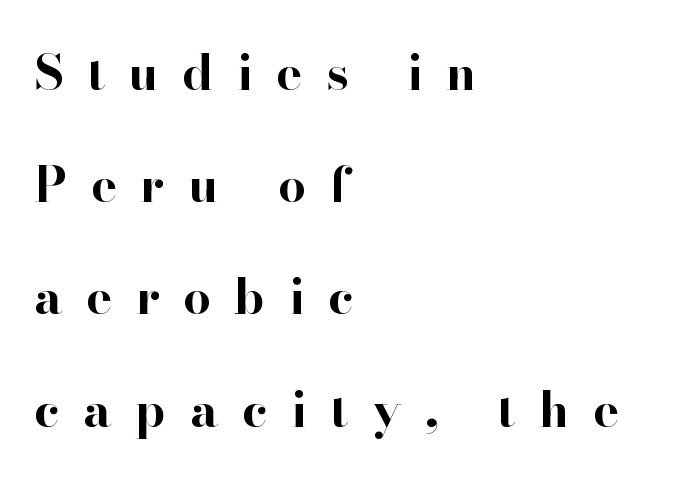
{"serif": "yes", "italic": "no", "bold": "yes", "weight": "bold", "width": "normal", "stroke_contrast": "high", "x_height": "small", "monospaced": "no", "underline": "no", "align": "left", "line_spacing": "loose", "line_spacing_ratio": 2.29, "letter_spacing": "wide", "letter_spacing_em": 0.48, "glyph_px": 49}
